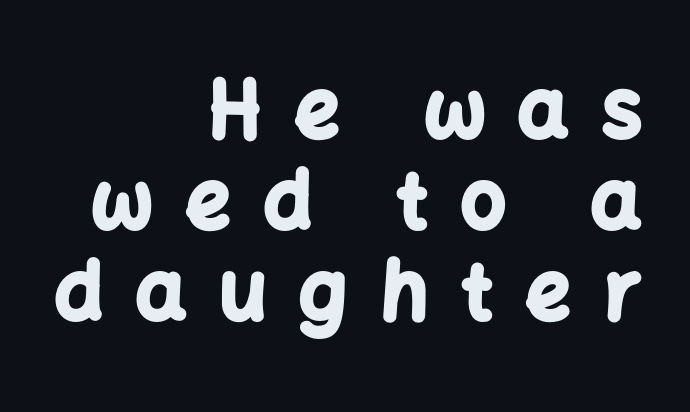
The image shows 79 px bold sans-serif type, upright; set right-aligned, tight line spacing (1.15x), unusually wide letter spacing (+0.42 em), not underlined; low stroke contrast and a medium x-height.
